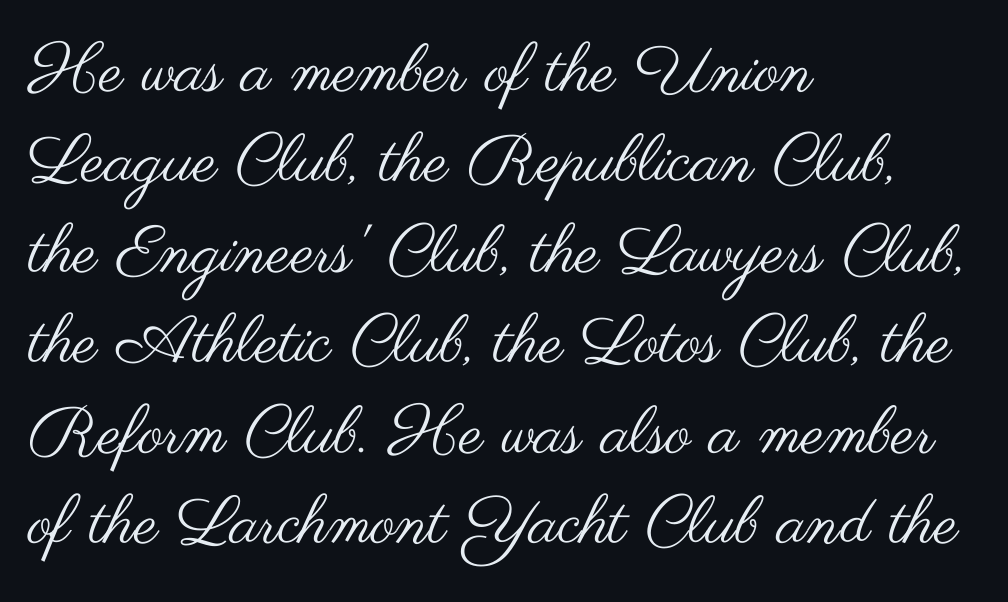
The designer went with a sans here, leaving each stem footless. Stems here are at most as thick as an everyday book face. Notice how descenders clear the ascenders below comfortably — that's standard leading. Compared with typical body copy, the letter spacing here is the same.
